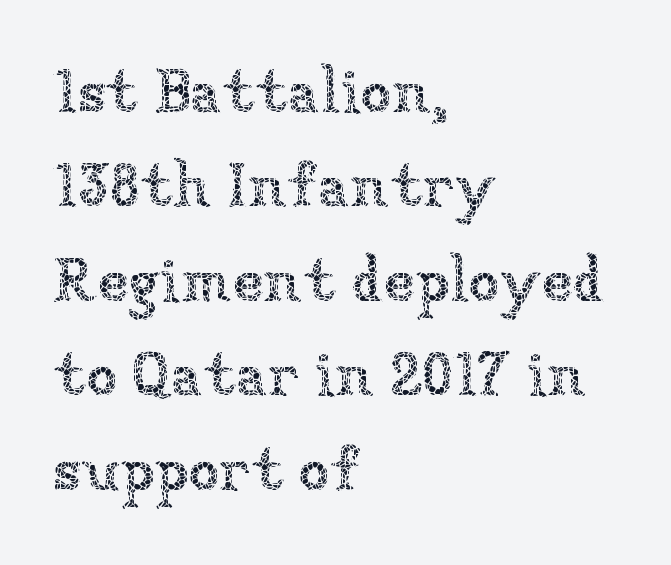
The image shows 63 px thin type, upright; set left-aligned, normal line spacing (1.5x), normal letter spacing, not underlined; low stroke contrast and a medium x-height.
